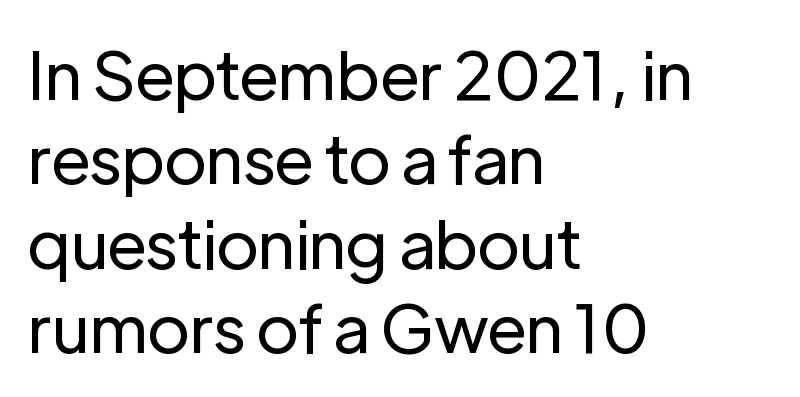
Q: Is the text bold? A: No.
Q: Is the text italic (slanted)? A: No, it is upright.
Q: Is the typeface a serif or a sans-serif typeface? A: Sans-serif.
Q: Is the text underlined? A: No.
Q: How is the paragraph aligned? A: Left-aligned.
Q: Is the spacing between letters normal or unusually wide? A: Normal.
Q: Is the spacing between lines tight, normal or loose? A: Normal.
Q: Width (condensed, normal, or wide)? A: Normal.
Q: Stroke contrast? A: Low.
Q: x-height? A: Medium.
Q: Monospaced? A: No.
